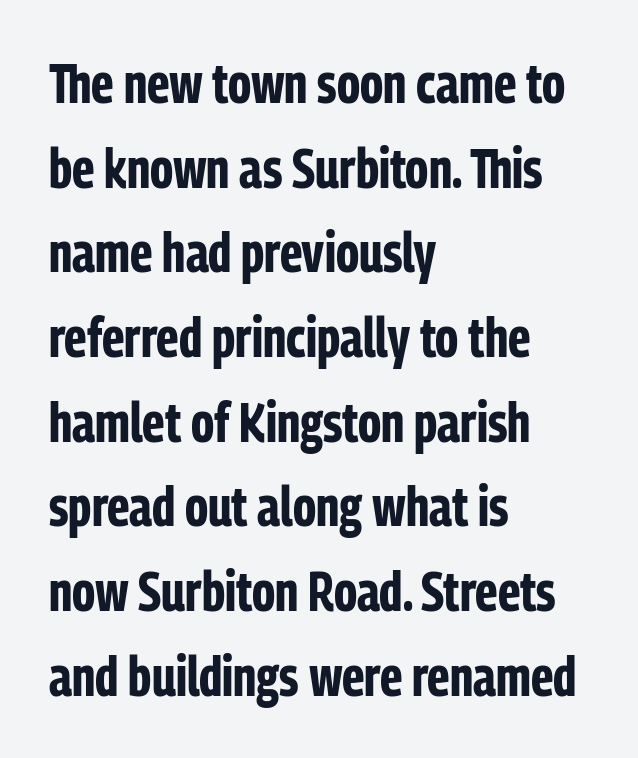
Q: Is the text bold? A: Yes.
Q: Is the text italic (slanted)? A: No, it is upright.
Q: Is the typeface a serif or a sans-serif typeface? A: Sans-serif.
Q: Is the text underlined? A: No.
Q: How is the paragraph aligned? A: Left-aligned.
Q: Is the spacing between letters normal or unusually wide? A: Normal.
Q: Is the spacing between lines tight, normal or loose? A: Normal.
Q: Width (condensed, normal, or wide)? A: Condensed.
Q: Stroke contrast? A: Low.
Q: x-height? A: Medium.
Q: Monospaced? A: No.
